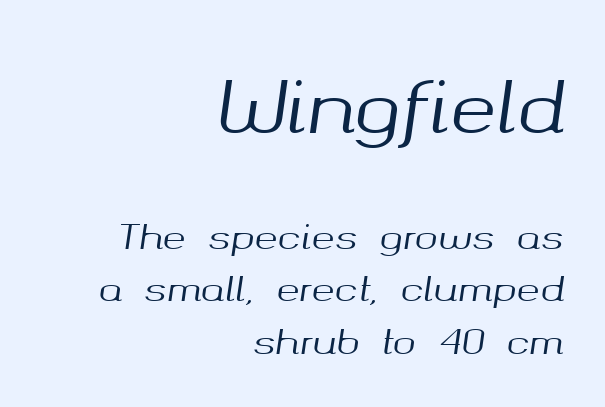
{"italic": "yes", "lean": "right", "slant_degrees": 8, "width": "normal", "stroke_contrast": "medium", "x_height": "medium", "monospaced": "no", "underline": "no", "align": "right", "line_spacing": "normal", "line_spacing_ratio": 1.5, "letter_spacing": "normal", "letter_spacing_em": 0.0, "larger_block": "first", "size_ratio": 2.0, "glyph_px": 70}
